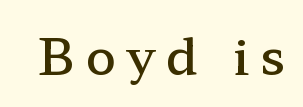
The image shows 50 px semibold, wide serif type, upright; set unusually wide letter spacing (+0.22 em), not underlined; low stroke contrast and a medium x-height.
